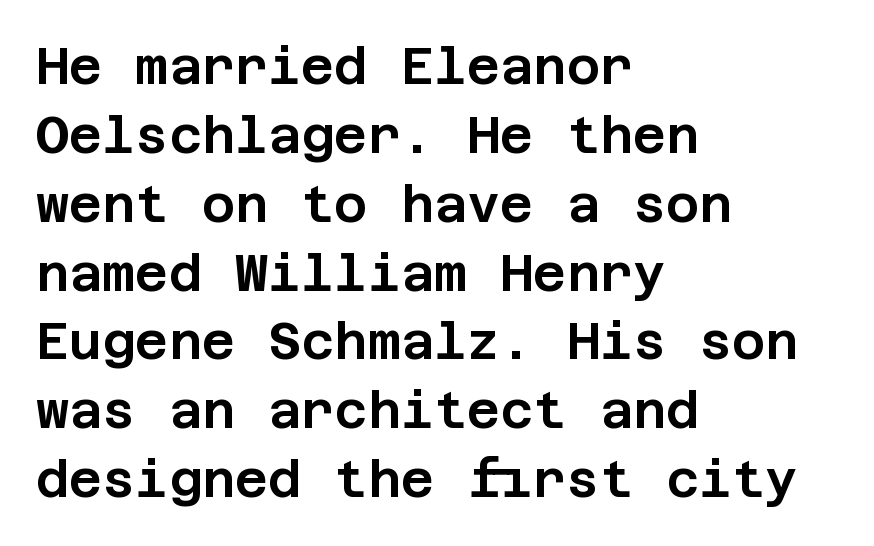
This sample is left-justified, so line endings fall wherever the words run out. Caption: standard tracking, unaltered. Posture: vertical. The space directly below the letters is spotless. This block has exactly the height ordinary leading produces. Grotesque or geometric, the face here clearly has no serifs.
